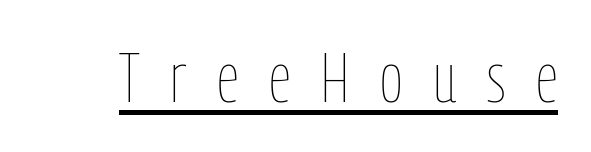
The image shows 70 px thin, condensed type, upright; set unusually wide letter spacing (+0.44 em), underlined; low stroke contrast and a medium x-height.
